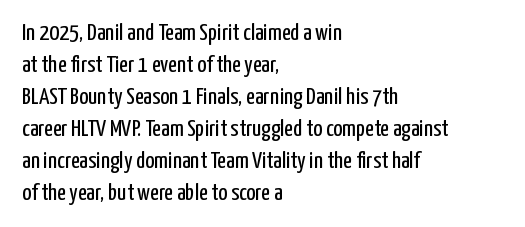
{"italic": "no", "bold": "no", "underline": "no", "align": "left", "line_spacing": "normal", "line_spacing_ratio": 1.33, "letter_spacing": "normal", "letter_spacing_em": 0.0, "glyph_px": 24}
